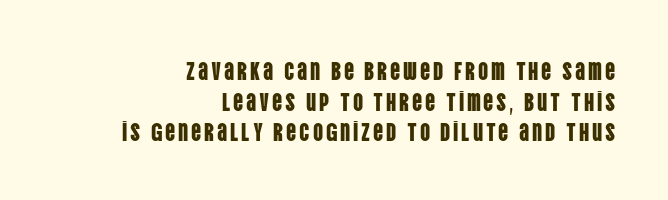
Q: Is the text italic (slanted)? A: No, it is upright.
Q: Is the text underlined? A: No.
Q: How is the paragraph aligned? A: Right-aligned.
